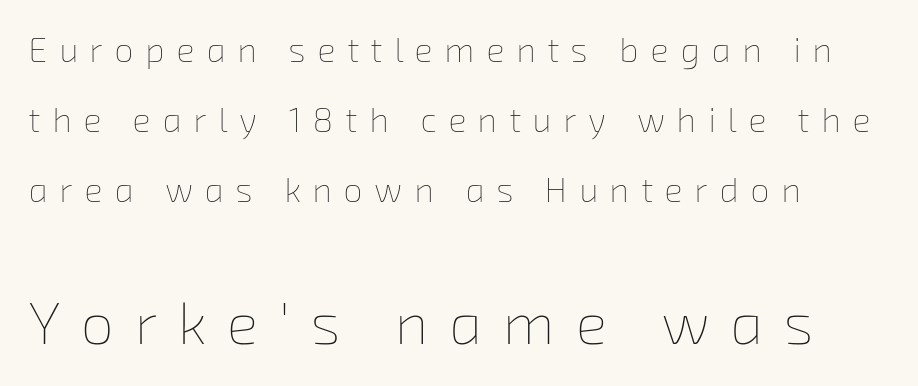
The rendering uses natural spacing where letterforms have individual widths. The passage shown is not bold in any degree. Is there much room between lines? Yes — plenty of vertical air separates them. In terms of letterspacing, this is a distinctly airy, spread setting.
